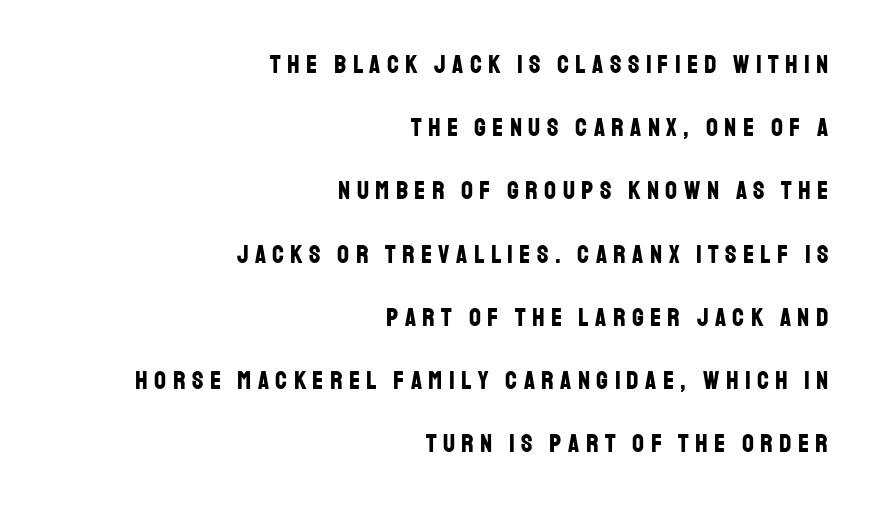
Weight: bold. Summary of vertical rhythm: relaxed, with wide interline spacing. Underline: absent. Characters follow at a spacing far wider than the type designer built in. These lines are set flush right with a ragged left edge. It's the straight-up-and-down kind of type.
